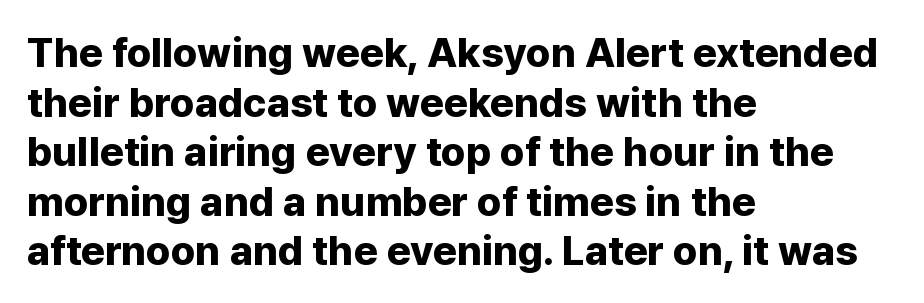
Q: Is the text bold? A: Yes.
Q: Is the text italic (slanted)? A: No, it is upright.
Q: Is the typeface a serif or a sans-serif typeface? A: Sans-serif.
Q: Is the text underlined? A: No.
Q: How is the paragraph aligned? A: Left-aligned.
Q: Is the spacing between letters normal or unusually wide? A: Normal.
Q: Width (condensed, normal, or wide)? A: Normal.
Q: Stroke contrast? A: Low.
Q: x-height? A: Medium.
Q: Monospaced? A: No.
